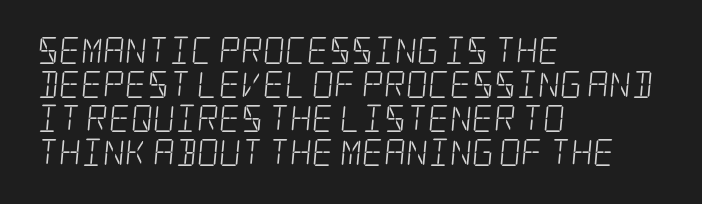
Q: Is the text bold? A: No.
Q: Is the text underlined? A: No.
Q: How is the paragraph aligned? A: Left-aligned.
Q: Is the spacing between letters normal or unusually wide? A: Normal.
Q: Is the spacing between lines tight, normal or loose? A: Normal.
